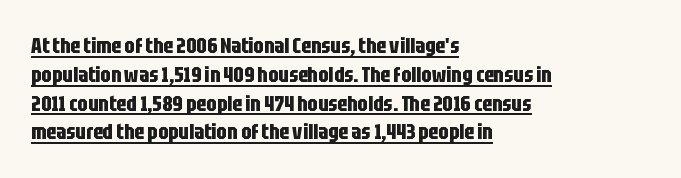
The image shows 22 px bold type, upright; set left-aligned, normal line spacing (1.31x), normal letter spacing, underlined.
